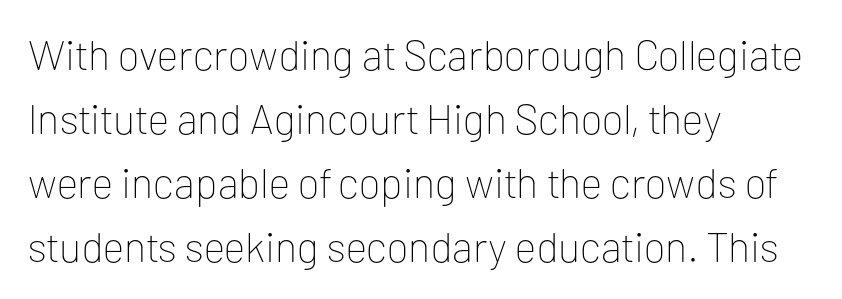
Line beginnings align vertically; line endings do not. Examine the stroke ends and you'll find no serifs. The words here are not underlined. Characters remain perfectly vertical along every line. There is no visible air inserted between adjacent glyphs. Heft: none added — not bold.
